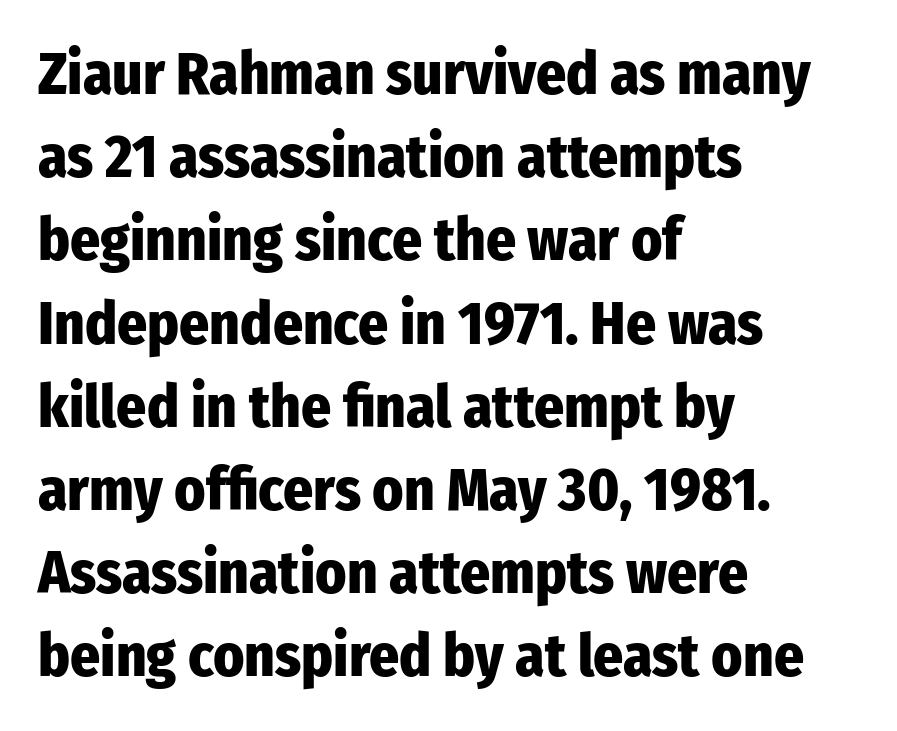
The image shows 59 px heavy, condensed sans-serif type, upright; set left-aligned, normal line spacing (1.41x), normal letter spacing, not underlined; low stroke contrast and a medium x-height.
